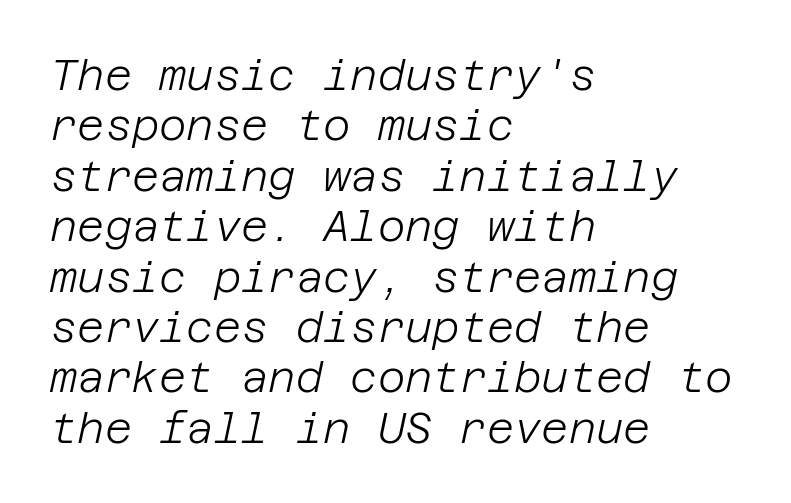
{"italic": "yes", "lean": "right", "slant_degrees": 12, "bold": "no", "weight": "light", "width": "normal", "stroke_contrast": "low", "x_height": "large", "underline": "no", "align": "left", "line_spacing_ratio": 1.2, "letter_spacing": "normal", "letter_spacing_em": 0.0, "glyph_px": 42}
